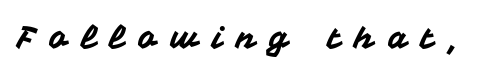
Q: Is the text italic (slanted)? A: Yes.
Q: Is the typeface a serif or a sans-serif typeface? A: Sans-serif.
Q: Is the text underlined? A: No.
Q: Is the spacing between letters normal or unusually wide? A: Unusually wide.
Q: Width (condensed, normal, or wide)? A: Normal.
Q: Stroke contrast? A: Medium.
Q: x-height? A: Medium.
Q: Monospaced? A: No.
